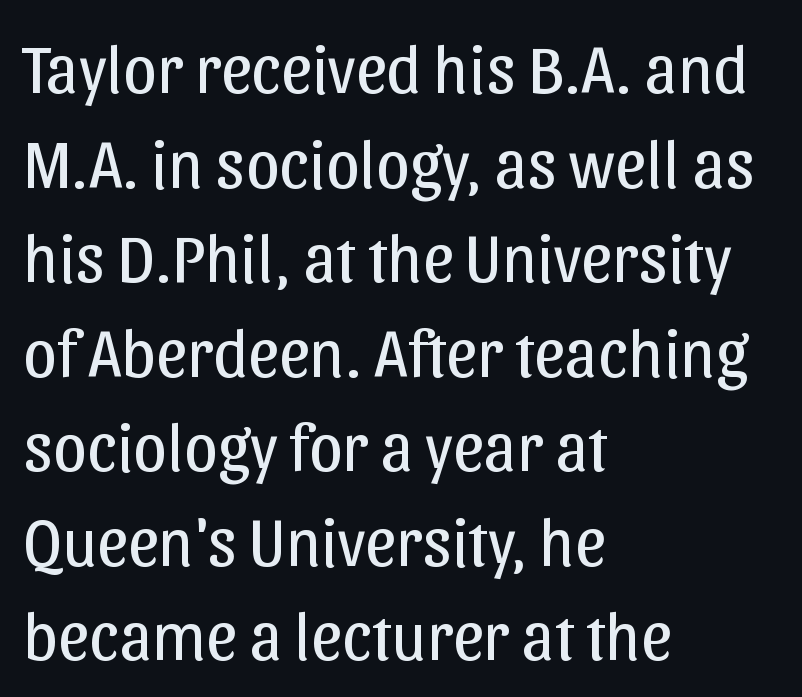
{"serif": "no", "italic": "no", "bold": "no", "weight": "regular", "width": "normal", "stroke_contrast": "low", "x_height": "medium", "monospaced": "no", "underline": "no", "align": "left", "line_spacing": "normal", "line_spacing_ratio": 1.39, "letter_spacing": "normal", "letter_spacing_em": 0.0, "glyph_px": 68}
